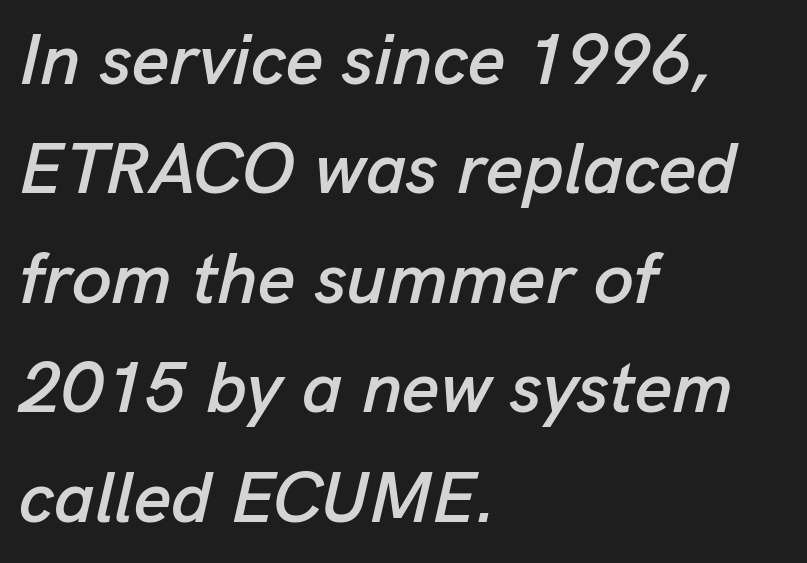
{"italic": "yes", "lean": "right", "slant_degrees": 13, "width": "normal", "stroke_contrast": "low", "x_height": "medium", "monospaced": "no", "underline": "no", "align": "left", "line_spacing": "normal", "line_spacing_ratio": 1.52, "letter_spacing": "normal", "letter_spacing_em": 0.0, "glyph_px": 72}
